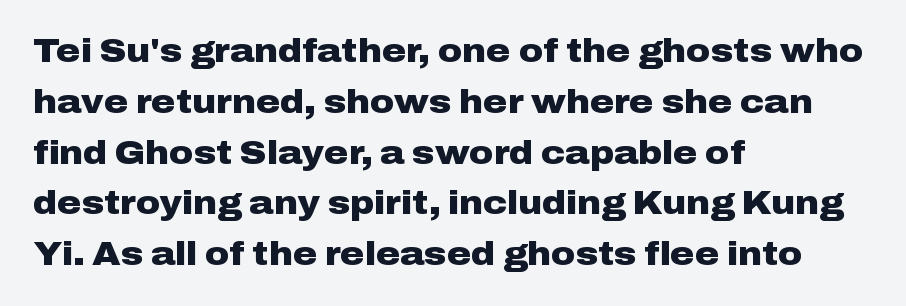
The letters stand straight up with perfectly vertical stems. You could not count columns in this text — the font is proportionally spaced. Teacher's note: observe the even left margin — that is flush-left alignment. Any mark beneath the type? The region is blank.
